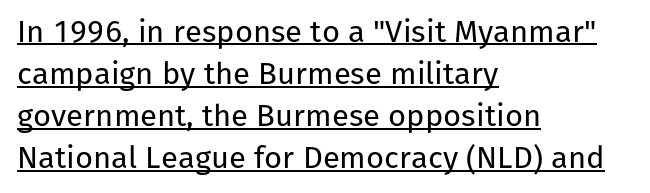
The image shows 31 px regular-weight sans-serif type, upright; set left-aligned, normal line spacing (1.36x), normal letter spacing, underlined; low stroke contrast and a medium x-height.
